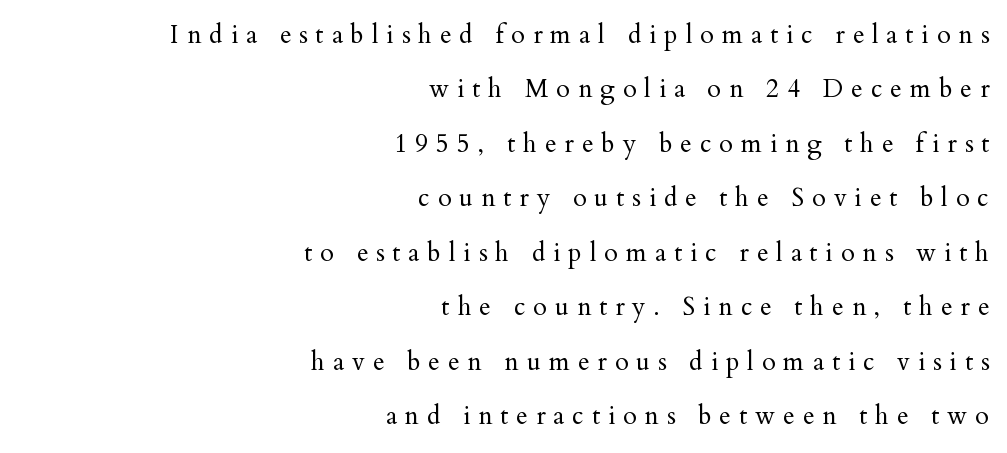
The space directly below the letters is spotless. Loosely led — the rows are spread out. Bold? No — there's no thickening of the strokes. Compared with typical body copy, the letter spacing here is much looser. The rag falls on the left side of this text block. Unlike italic type, these characters show no tilt at all.
